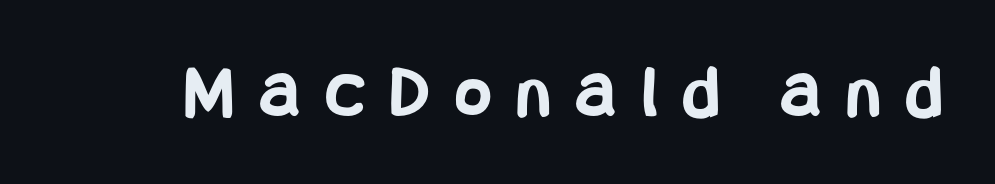
The glyphs have the mass of a bold cut. If you drew a line through each stem, it would be perfectly vertical. This rendering widens character spacing well past its baseline value. The type family on display is of the sans-serif kind. Any mark beneath the type? The region is blank.
